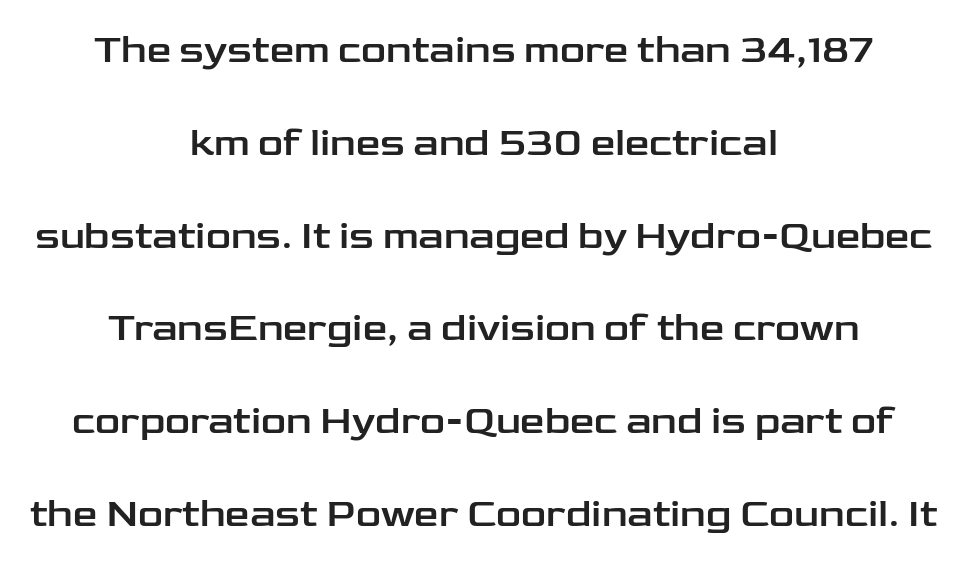
The image shows 39 px wide sans-serif type, upright; set centered, loose line spacing (2.38x), normal letter spacing, not underlined; low stroke contrast and a medium x-height.
